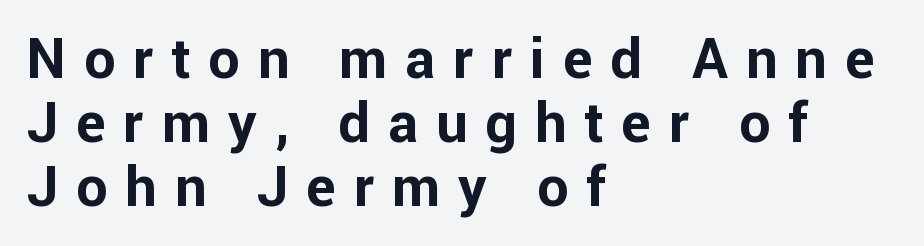
{"serif": "no", "italic": "no", "bold": "yes", "weight": "bold", "width": "normal", "stroke_contrast": "low", "x_height": "medium", "monospaced": "no", "underline": "no", "align": "left", "line_spacing": "tight", "line_spacing_ratio": 1.14, "letter_spacing": "wide", "letter_spacing_em": 0.32, "glyph_px": 56}
